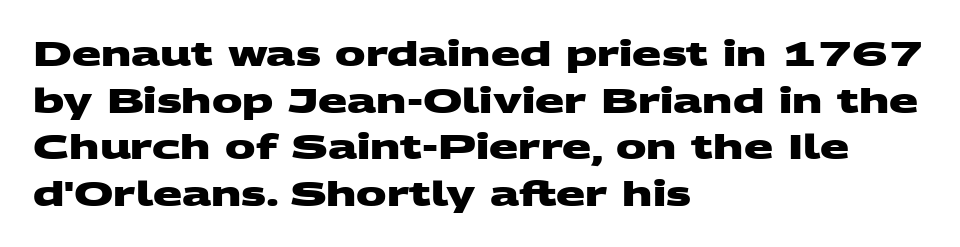
Q: Is the text bold? A: Yes.
Q: Is the typeface a serif or a sans-serif typeface? A: Sans-serif.
Q: Is the text underlined? A: No.
Q: How is the paragraph aligned? A: Left-aligned.
Q: Is the spacing between letters normal or unusually wide? A: Normal.
Q: Is the spacing between lines tight, normal or loose? A: Normal.
Q: Width (condensed, normal, or wide)? A: Wide.
Q: Stroke contrast? A: Medium.
Q: x-height? A: Large.
Q: Monospaced? A: No.
